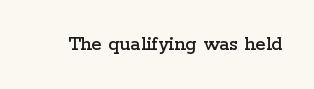
The image shows 21 px text type, upright; set normal letter spacing, not underlined.
